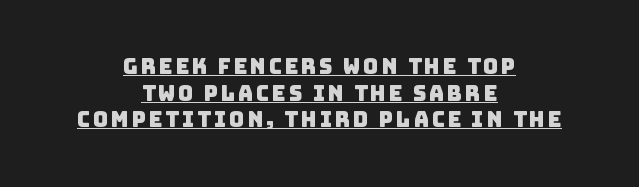
Q: Is the text underlined? A: Yes.
Q: How is the paragraph aligned? A: Centered.
Q: Is the spacing between lines tight, normal or loose? A: Normal.
